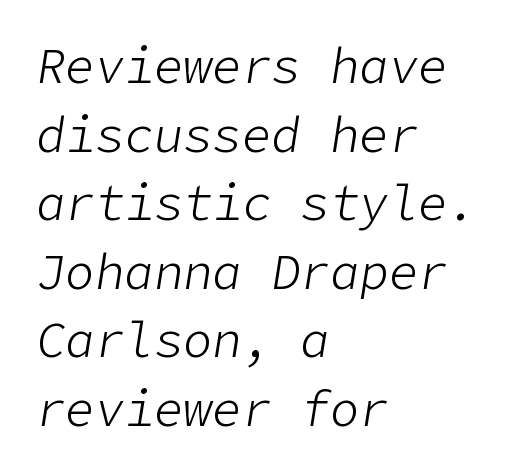
Vertical spacing — default. In terms of posture, this sample is oblique. A quiet, ordinary-to-light weight characterises the typeface. Descender tails drop into unmarked territory.
